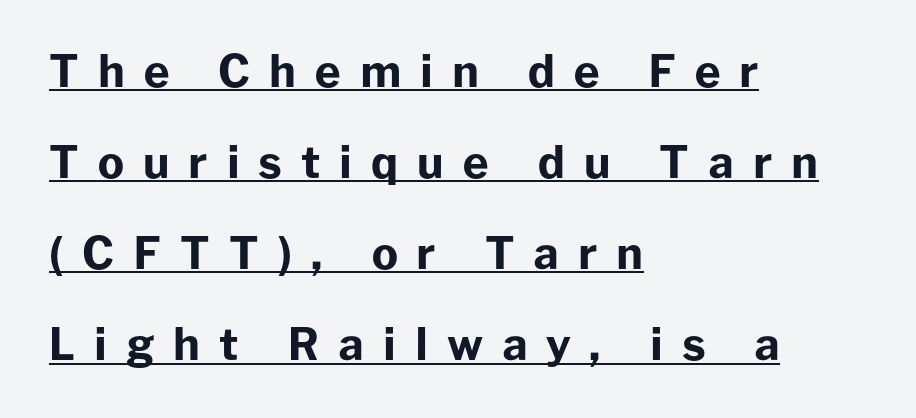
The image shows 44 px bold sans-serif type, upright; set left-aligned, loose line spacing (2.07x), unusually wide letter spacing (+0.43 em), underlined; low stroke contrast and a medium x-height.
